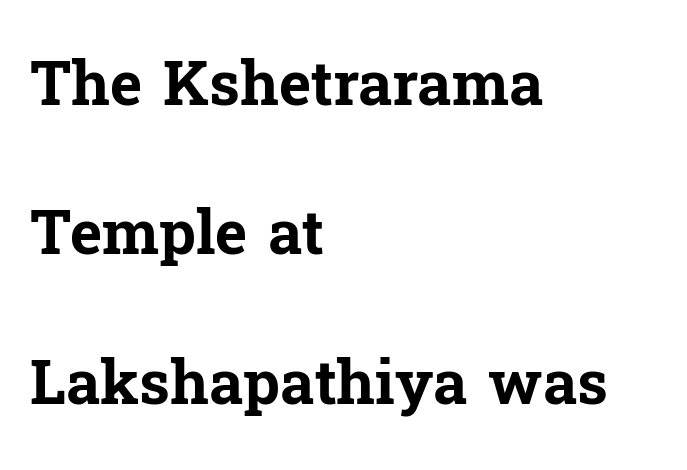
Q: Is the text bold? A: Yes.
Q: Is the text italic (slanted)? A: No, it is upright.
Q: Is the typeface a serif or a sans-serif typeface? A: Serif.
Q: Is the text underlined? A: No.
Q: How is the paragraph aligned? A: Left-aligned.
Q: Is the spacing between letters normal or unusually wide? A: Normal.
Q: Is the spacing between lines tight, normal or loose? A: Loose.
Q: Width (condensed, normal, or wide)? A: Normal.
Q: Stroke contrast? A: Low.
Q: x-height? A: Medium.
Q: Monospaced? A: No.
